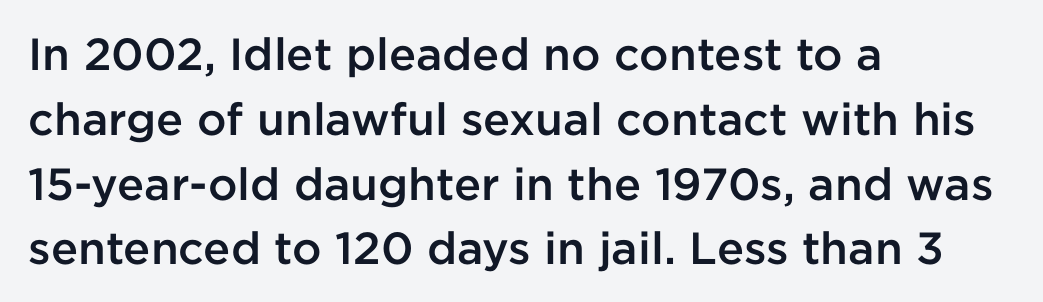
The rendering uses natural spacing where letterforms have individual widths. Students, note that the glyphs here touch the page at normal intervals. Typographic density is moderately raised because the face is semibold. These lines stack with their left ends in a neat column.
